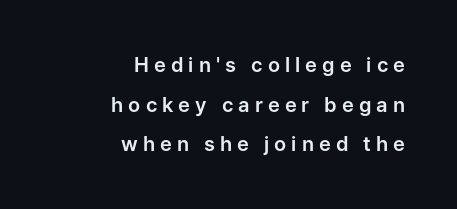
{"italic": "no", "underline": "no", "align": "right", "line_spacing": "loose", "line_spacing_ratio": 1.98, "letter_spacing": "wide", "letter_spacing_em": 0.25, "glyph_px": 20}
